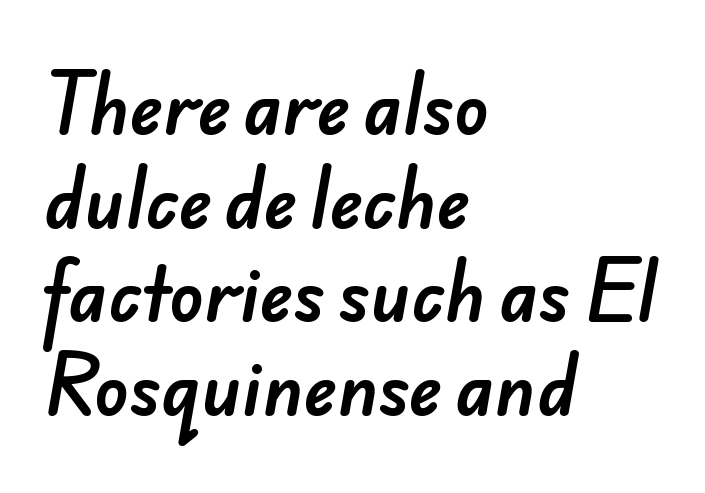
{"serif": "no", "width": "normal", "stroke_contrast": "low", "x_height": "small", "monospaced": "no", "underline": "no", "align": "left", "line_spacing": "normal", "line_spacing_ratio": 1.32, "letter_spacing": "normal", "letter_spacing_em": 0.0, "glyph_px": 71}
